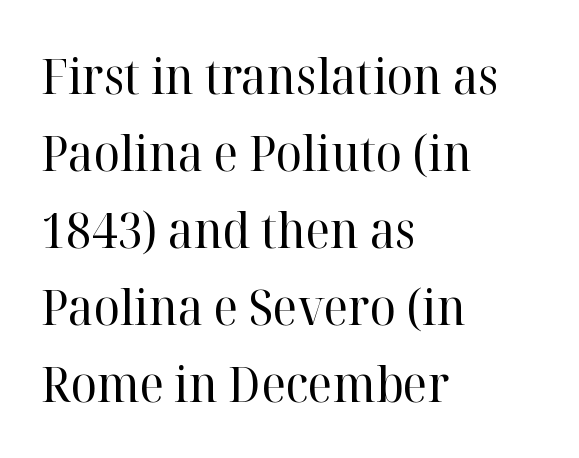
{"serif": "yes", "italic": "no", "bold": "no", "weight": "regular", "width": "normal", "stroke_contrast": "high", "x_height": "medium", "monospaced": "no", "underline": "no", "align": "left", "line_spacing": "normal", "line_spacing_ratio": 1.57, "letter_spacing": "normal", "letter_spacing_em": 0.0, "glyph_px": 49}
